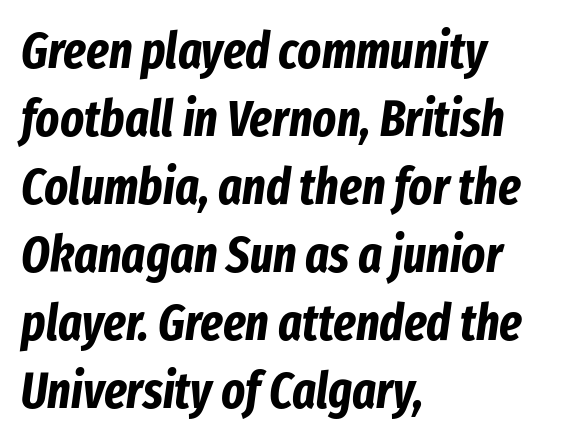
The image shows 50 px bold, condensed type, italic (leaning right); set left-aligned, normal line spacing (1.36x), normal letter spacing, not underlined; low stroke contrast and a medium x-height.
